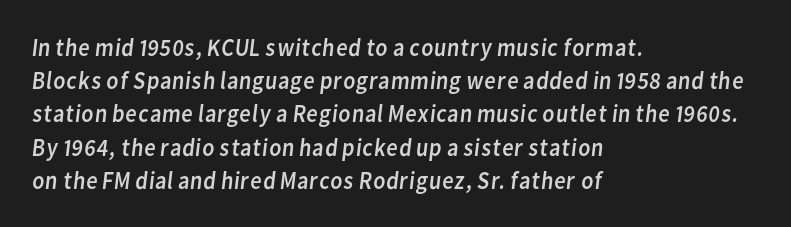
The image shows 25 px text type; set left-aligned, normal line spacing (1.33x), normal letter spacing, not underlined.
